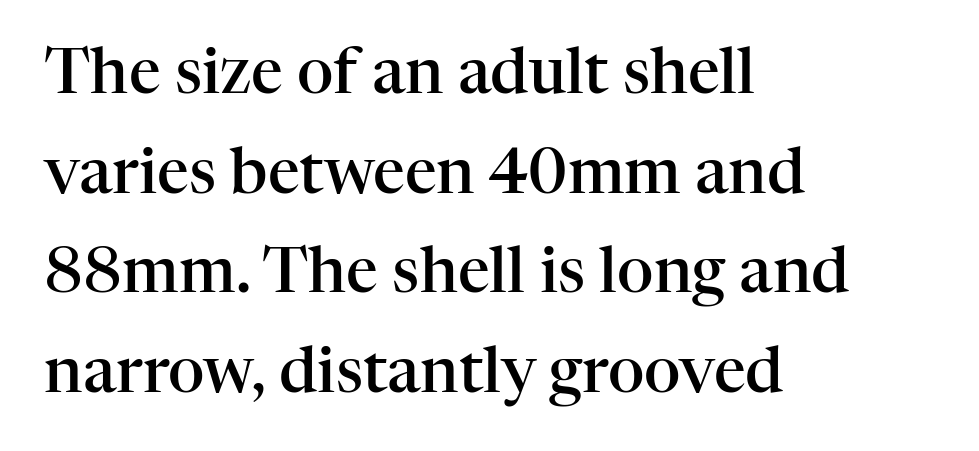
Just letters on the line, the space beneath them empty. Is the type bold? Partly — it's a semibold, heavier than regular but not fully bold. Inter-character spacing is left at the font's built-in metrics. Quick note: not italic, upright. Character widths vary here, with narrow letters taking less room than wide ones.
